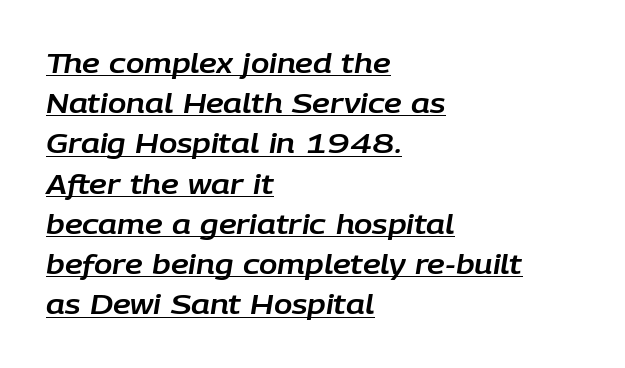
The image shows 27 px text type, italic (leaning right); set left-aligned, normal line spacing (1.49x), normal letter spacing, underlined.
